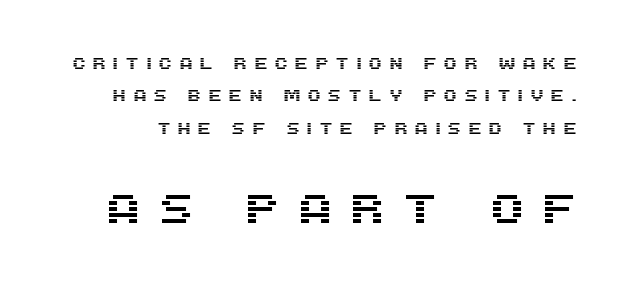
Q: Is the text italic (slanted)? A: No, it is upright.
Q: Is the typeface a serif or a sans-serif typeface? A: Sans-serif.
Q: Is the text underlined? A: No.
Q: Is the spacing between letters normal or unusually wide? A: Unusually wide.
Q: Is the spacing between lines tight, normal or loose? A: Loose.
Q: Which block of text is set in a larger size, the first (top) or the second (bottom)? A: The second (bottom) one.
Q: Width (condensed, normal, or wide)? A: Normal.
Q: Stroke contrast? A: Medium.
Q: x-height? A: Large.
Q: Monospaced? A: No.
